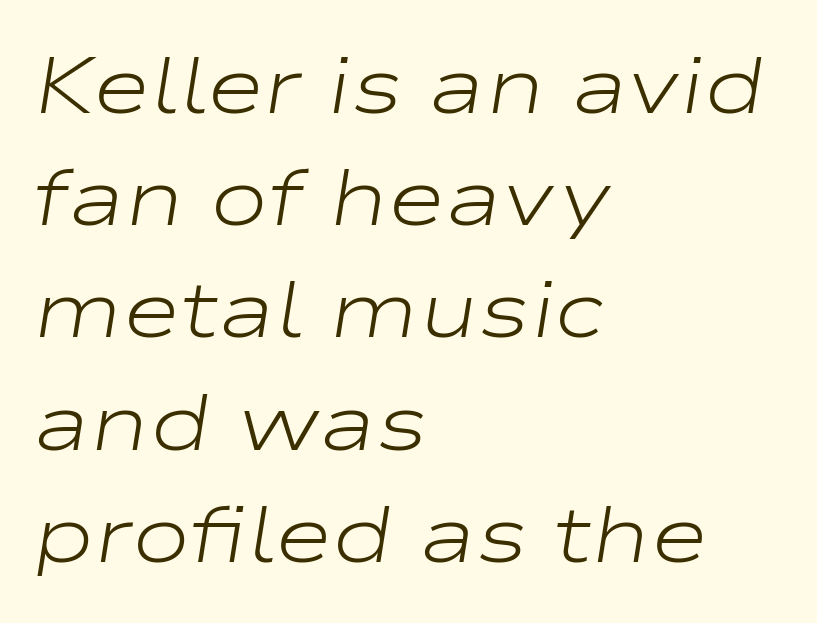
Q: Is the text bold? A: No.
Q: Is the text italic (slanted)? A: Yes, it leans right by about 9 degrees.
Q: Is the text underlined? A: No.
Q: How is the paragraph aligned? A: Left-aligned.
Q: Is the spacing between letters normal or unusually wide? A: Normal.
Q: Is the spacing between lines tight, normal or loose? A: Normal.
Q: Width (condensed, normal, or wide)? A: Wide.
Q: Stroke contrast? A: Low.
Q: x-height? A: Medium.
Q: Monospaced? A: No.
